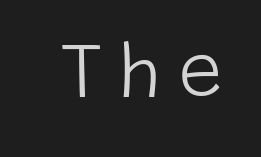
{"serif": "no", "italic": "no", "bold": "no", "weight": "light", "width": "normal", "stroke_contrast": "low", "x_height": "large", "monospaced": "no", "underline": "no", "letter_spacing": "wide", "letter_spacing_em": 0.22, "glyph_px": 78}
